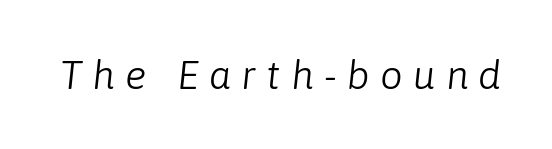
The image shows 40 px light type, italic (leaning right); set unusually wide letter spacing (+0.26 em), not underlined; low stroke contrast and a medium x-height.
